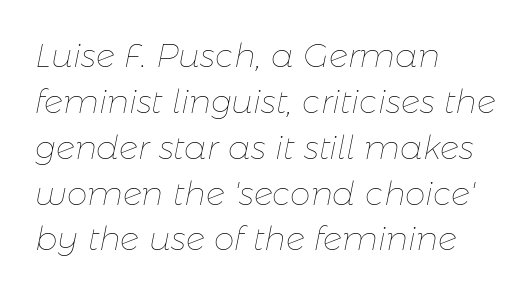
Q: Is the text bold? A: No.
Q: Is the text italic (slanted)? A: Yes, it leans right by about 11 degrees.
Q: Is the text underlined? A: No.
Q: How is the paragraph aligned? A: Left-aligned.
Q: Is the spacing between letters normal or unusually wide? A: Normal.
Q: Is the spacing between lines tight, normal or loose? A: Normal.
Q: Width (condensed, normal, or wide)? A: Normal.
Q: Stroke contrast? A: Low.
Q: x-height? A: Medium.
Q: Monospaced? A: No.
